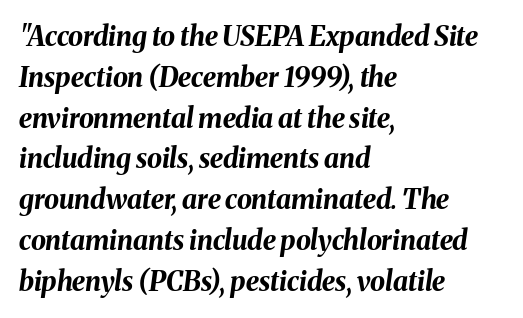
The glyphs are unaccompanied by any horizontal stroke below them. This sample uses an oblique cut, with every glyph tilted off the vertical. Is the letter spacing exaggerated? No — it looks like the ordinary default. Leading matches the norm, producing a regular column. This rendering uses left alignment, leaving the right contour irregular. Weight: bold.
